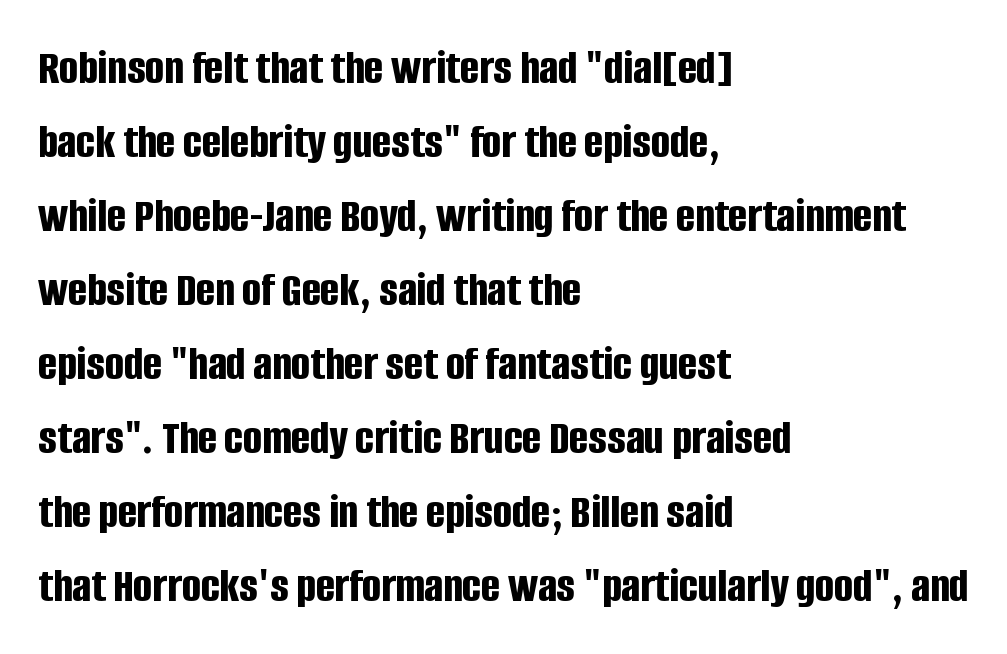
Q: Is the text bold? A: Yes.
Q: Is the text italic (slanted)? A: No, it is upright.
Q: Is the typeface a serif or a sans-serif typeface? A: Sans-serif.
Q: Is the text underlined? A: No.
Q: How is the paragraph aligned? A: Left-aligned.
Q: Is the spacing between letters normal or unusually wide? A: Normal.
Q: Is the spacing between lines tight, normal or loose? A: Normal.
Q: Width (condensed, normal, or wide)? A: Condensed.
Q: Stroke contrast? A: Low.
Q: x-height? A: Large.
Q: Monospaced? A: No.
